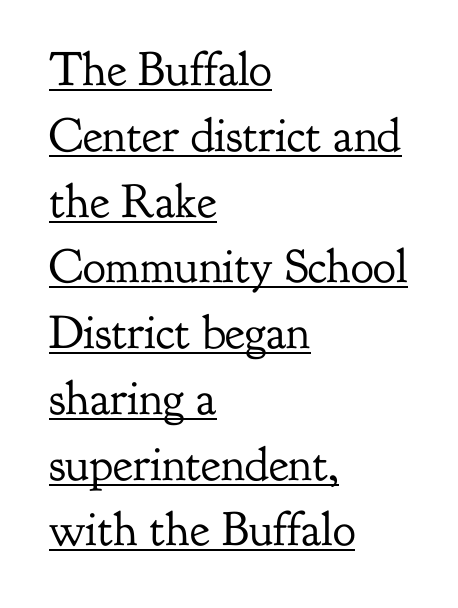
The image shows 48 px regular-weight serif type, upright; set left-aligned, normal line spacing (1.37x), normal letter spacing, underlined; low stroke contrast and a small x-height.
